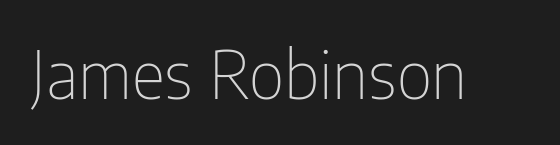
Unmarked baselines from the first word to the last. Each word holds together tightly as a unit, with standard inter-letter gaps. The strokes carry an ordinary text weight at most. Each letter keeps its own natural width here, so spacing adapts to shape.
